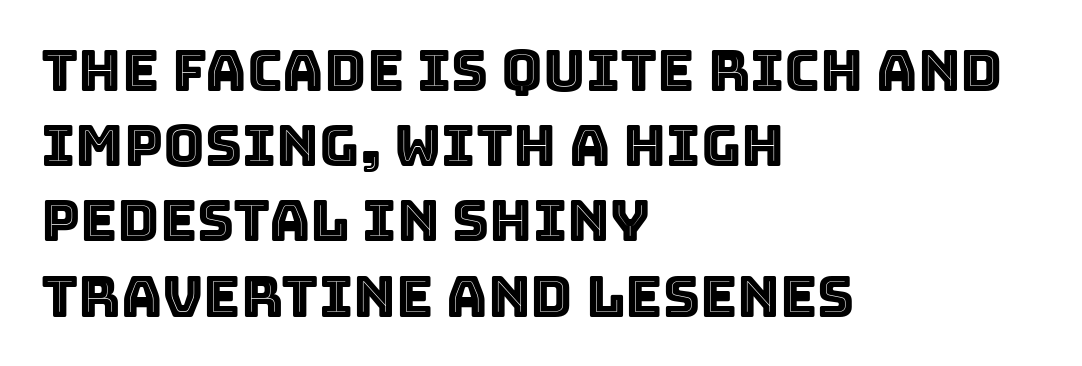
The image shows 57 px text type, upright; set left-aligned, normal line spacing (1.32x), normal letter spacing, not underlined; a large x-height.
